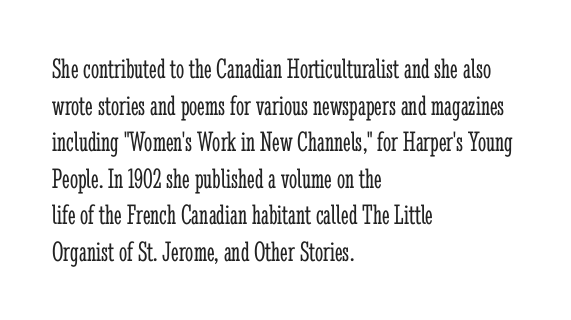
{"serif": "yes", "italic": "no", "bold": "no", "weight": "light", "width": "condensed", "stroke_contrast": "low", "x_height": "medium", "monospaced": "no", "underline": "no", "align": "left", "line_spacing": "normal", "line_spacing_ratio": 1.26, "letter_spacing": "normal", "letter_spacing_em": 0.0, "glyph_px": 29}
